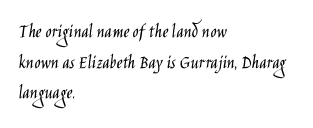
{"bold": "no", "underline": "no", "align": "left", "line_spacing": "normal", "line_spacing_ratio": 1.53, "letter_spacing": "normal", "letter_spacing_em": 0.0, "glyph_px": 20}
